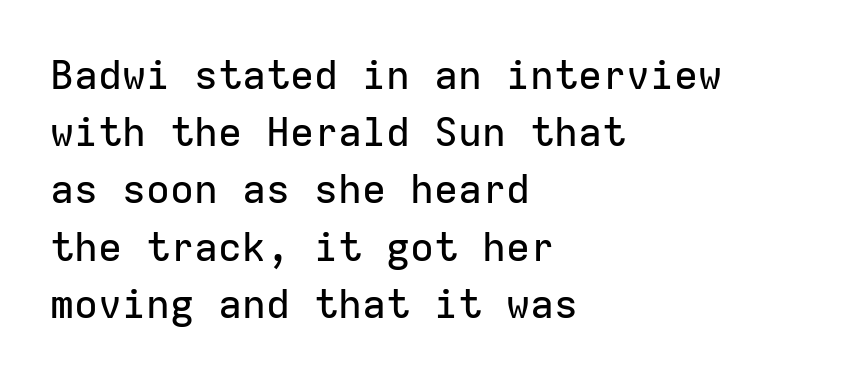
Q: Is the text italic (slanted)? A: No, it is upright.
Q: Is the typeface a serif or a sans-serif typeface? A: Sans-serif.
Q: Is the text underlined? A: No.
Q: How is the paragraph aligned? A: Left-aligned.
Q: Is the spacing between letters normal or unusually wide? A: Normal.
Q: Is the spacing between lines tight, normal or loose? A: Normal.
Q: Width (condensed, normal, or wide)? A: Normal.
Q: Stroke contrast? A: Low.
Q: x-height? A: Medium.
Q: Monospaced? A: Yes.
